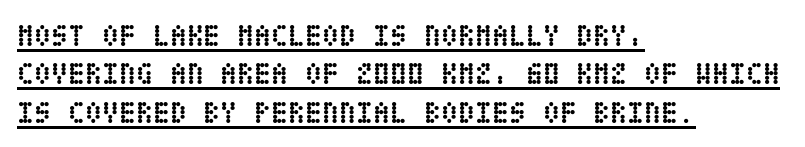
The image shows 31 px semibold, condensed type, upright; set left-aligned, line spacing 1.24x, normal letter spacing, underlined; low stroke contrast and a large x-height.
